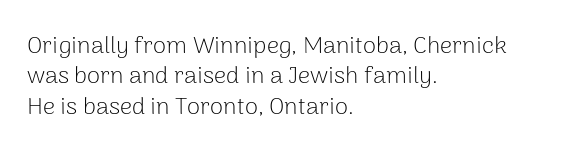
The type sits square on the baseline with zero lean. Only glyphs here, with clear space below each row. This sample is left-justified, so line endings fall wherever the words run out. Nothing unusual about the tracking: characters are spaced as the font intends. No extra ink here — the face is not bold.
